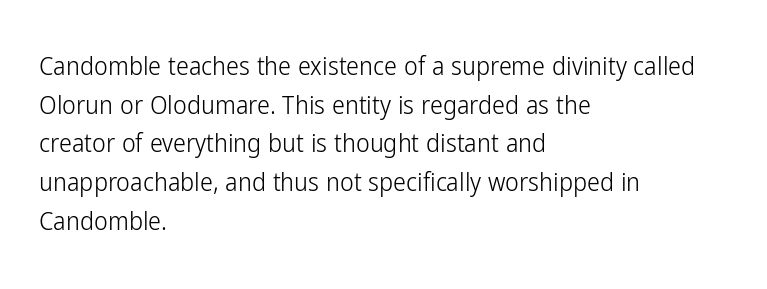
Posture: vertical. The weight tops out at a normal text grade. Words appear dense and cohesive because spacing is normal. If you drew a ruler down the left edge, every line would touch it. Line spacing here is normal. Underline: absent.
